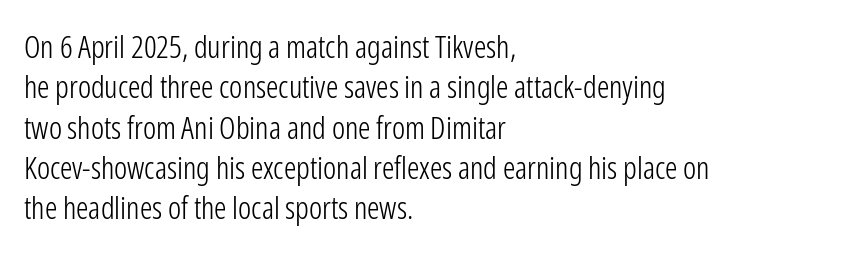
The rendering anchors every line to the left-hand side. Notice how the stems are strictly vertical — no italics here. Each letter's strokes conclude bluntly, with no projecting serifs. Summary of vertical rhythm: regular, with standard interline spacing.
